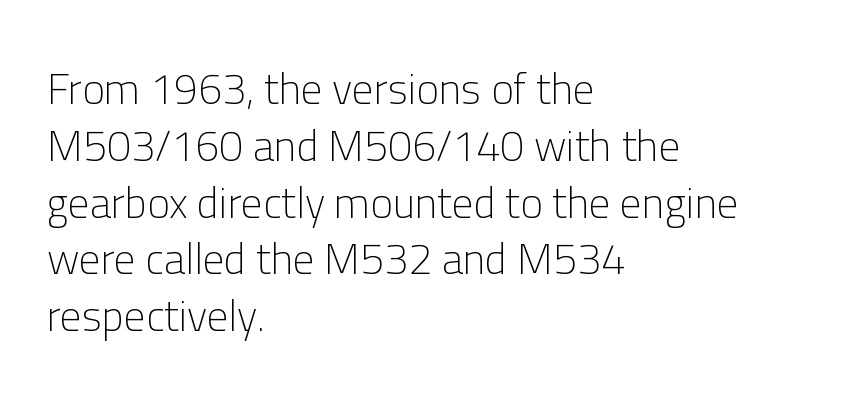
The image shows 43 px light sans-serif type, upright; set left-aligned, normal line spacing (1.32x), normal letter spacing, not underlined; low stroke contrast and a medium x-height.
